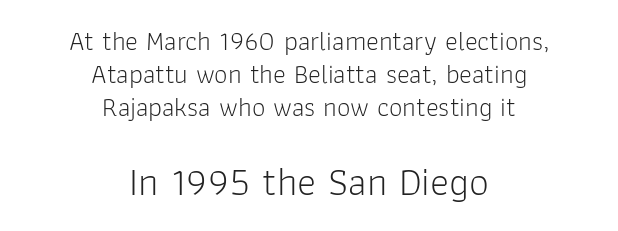
{"serif": "no", "italic": "no", "bold": "no", "weight": "light", "width": "normal", "stroke_contrast": "low", "x_height": "medium", "monospaced": "no", "underline": "no", "align": "center", "line_spacing_ratio": 1.22, "letter_spacing": "normal", "letter_spacing_em": 0.0, "larger_block": "second", "size_ratio": 1.48, "glyph_px": 40}
